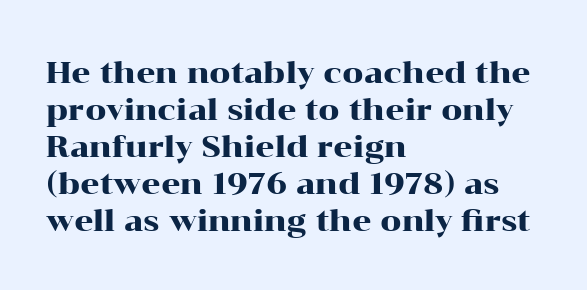
The image shows 30 px wide serif type, upright; set left-aligned, line spacing 1.23x, normal letter spacing, not underlined; high stroke contrast and a medium x-height.
